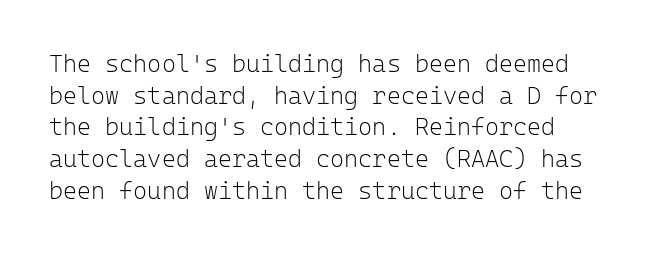
The passage shown stacks its lines at a standard gap. Type without underlining. Students, note that the glyphs here touch the page at normal intervals. Ascenders rise straight up at ninety degrees. The strokes carry an ordinary text weight at most.
